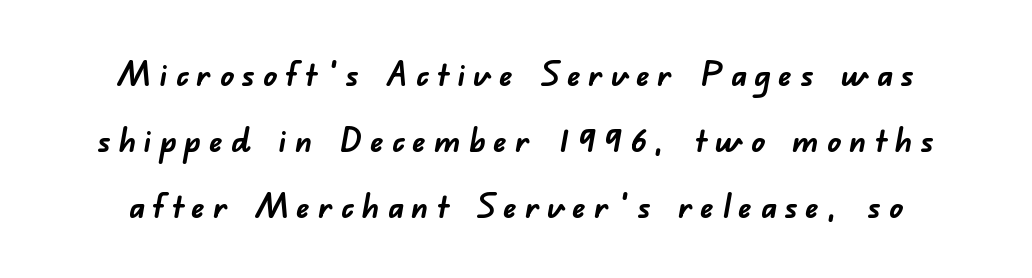
The image shows 34 px semibold sans-serif type; set loose line spacing (1.94x), unusually wide letter spacing (+0.23 em), not underlined; low stroke contrast and a small x-height.
